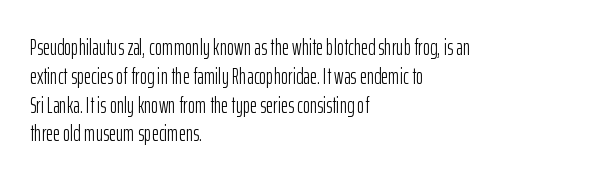
The image shows 22 px text type, upright; set left-aligned, normal line spacing (1.31x), normal letter spacing, not underlined.
